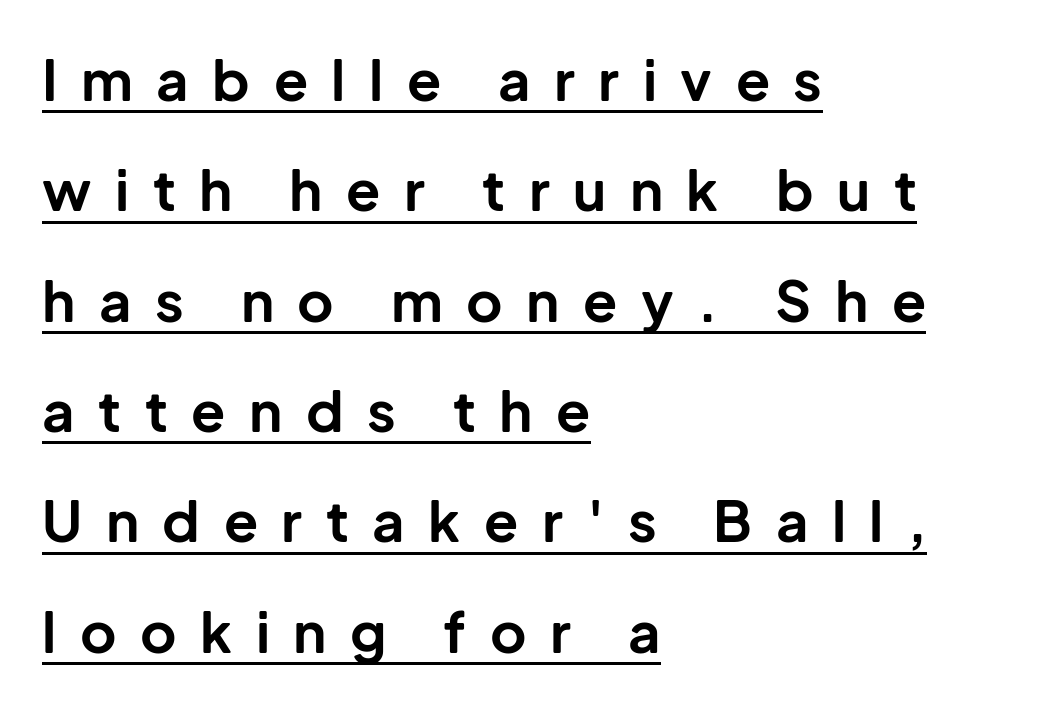
The image shows 56 px bold sans-serif type, upright; set left-aligned, loose line spacing (1.97x), unusually wide letter spacing (+0.42 em), underlined; low stroke contrast and a medium x-height.
